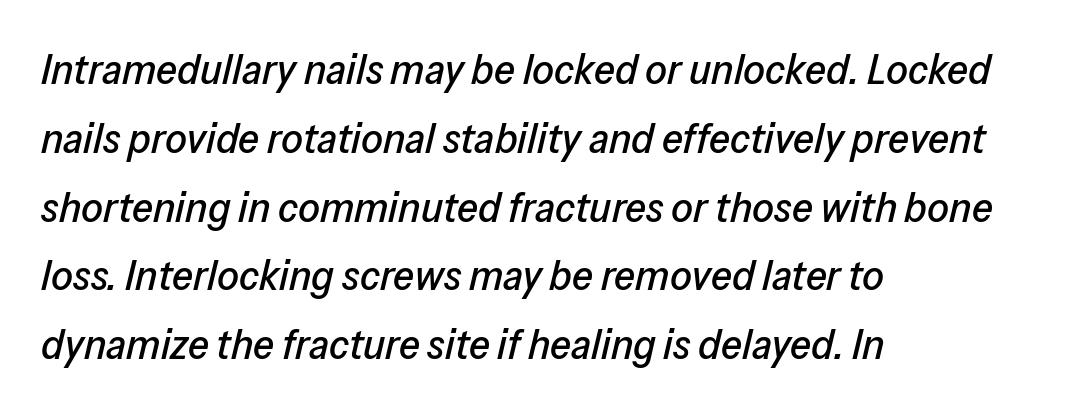
{"italic": "yes", "lean": "right", "slant_degrees": 13, "width": "normal", "stroke_contrast": "low", "x_height": "medium", "monospaced": "no", "underline": "no", "align": "left", "line_spacing": "normal", "line_spacing_ratio": 1.6, "letter_spacing": "normal", "letter_spacing_em": 0.0, "glyph_px": 43}
